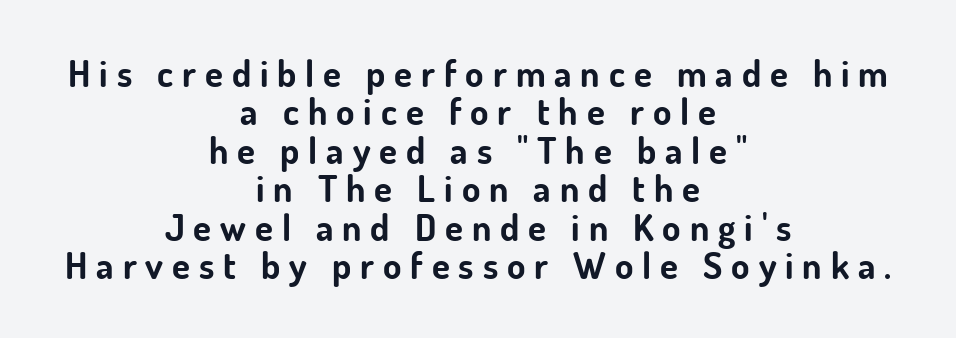
{"serif": "no", "italic": "no", "bold": "yes", "weight": "bold", "width": "normal", "stroke_contrast": "low", "x_height": "small", "monospaced": "no", "underline": "no", "align": "center", "line_spacing": "tight", "line_spacing_ratio": 1.04, "letter_spacing": "wide", "letter_spacing_em": 0.24, "glyph_px": 37}
